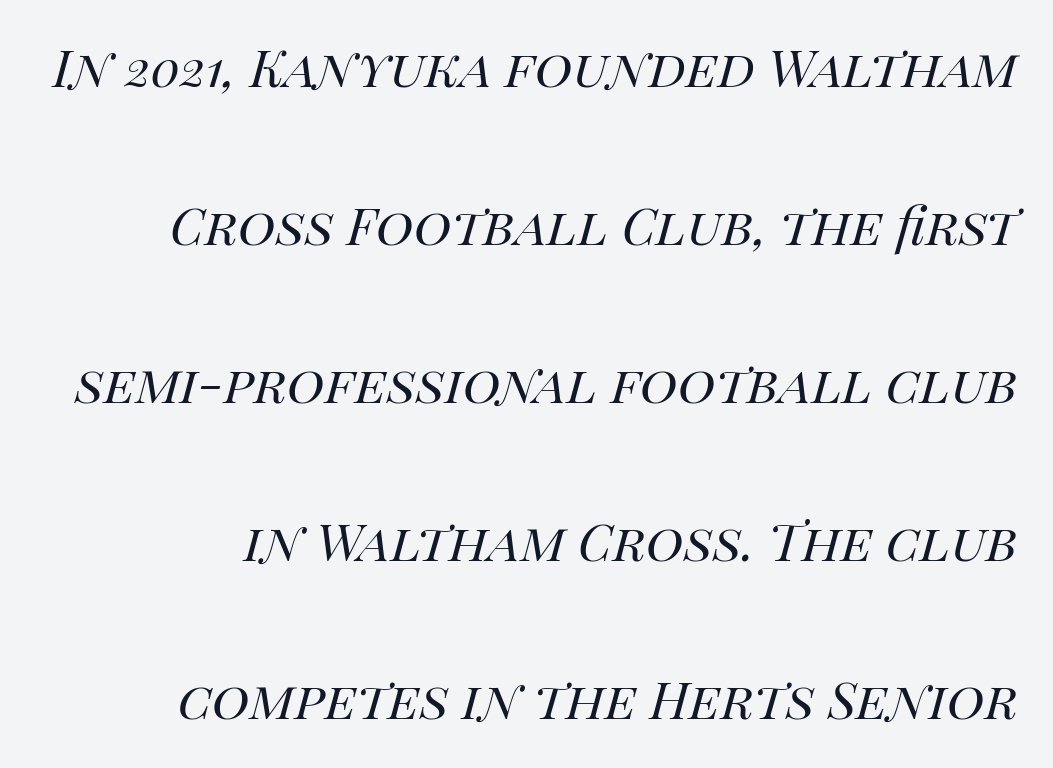
{"italic": "yes", "lean": "right", "slant_degrees": 14, "bold": "no", "weight": "regular", "width": "normal", "stroke_contrast": "high", "x_height": "large", "monospaced": "no", "underline": "no", "line_spacing": "loose", "line_spacing_ratio": 2.47, "letter_spacing": "normal", "letter_spacing_em": 0.0, "glyph_px": 64}
